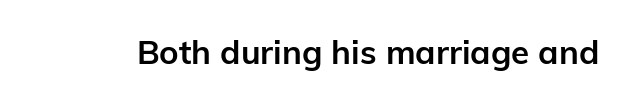
Q: Is the text bold? A: Yes.
Q: Is the text italic (slanted)? A: No, it is upright.
Q: Is the typeface a serif or a sans-serif typeface? A: Sans-serif.
Q: Is the text underlined? A: No.
Q: Is the spacing between letters normal or unusually wide? A: Normal.
Q: Width (condensed, normal, or wide)? A: Normal.
Q: Stroke contrast? A: Low.
Q: x-height? A: Medium.
Q: Monospaced? A: No.
